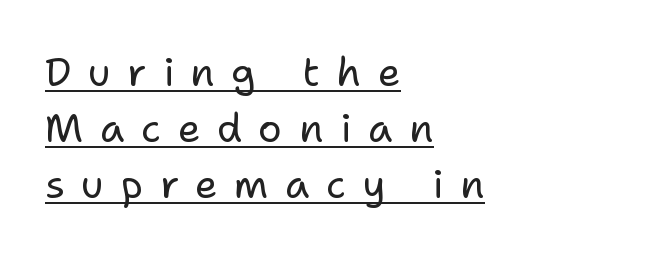
The characters display no serif detailing; their extremities are plain. The letterforms stand isolated, each surrounded by extra space. If you drew a ruler down the left edge, every line would touch it. Do the letters lean? They stand straight. The letters look calm and open, with moderate or lighter stems.
